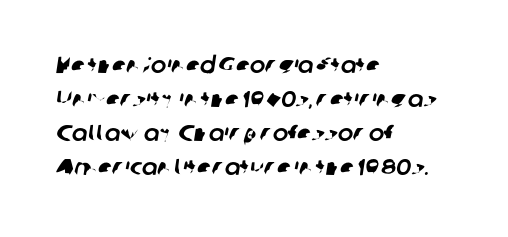
The image shows 23 px text type; set left-aligned, normal line spacing (1.48x), normal letter spacing, not underlined.
